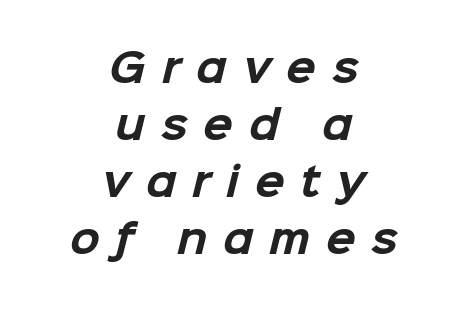
{"serif": "no", "bold": "yes", "weight": "bold", "width": "normal", "stroke_contrast": "low", "x_height": "medium", "monospaced": "no", "underline": "no", "align": "center", "line_spacing": "normal", "line_spacing_ratio": 1.46, "letter_spacing": "wide", "letter_spacing_em": 0.4, "glyph_px": 39}
